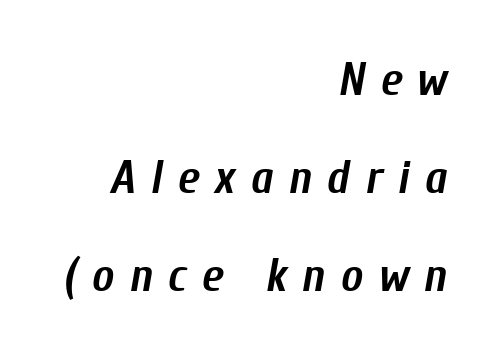
Letter spacing: wide. The strip under each line holds only bare page. These lines carry a lot of weight — the face is fully bold. The line-height multiplier appears high, well above default.
